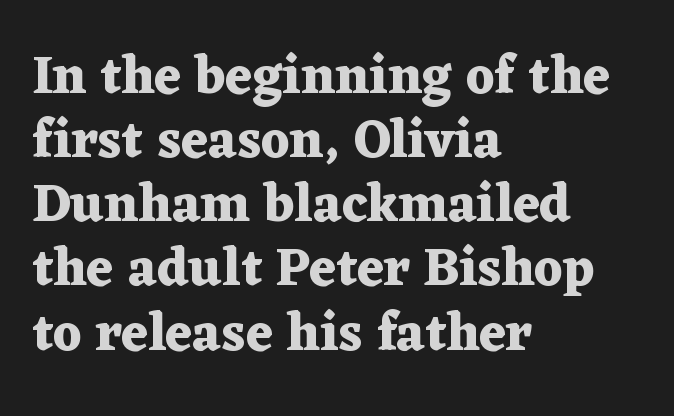
Q: Is the text bold? A: Yes.
Q: Is the text italic (slanted)? A: No, it is upright.
Q: Is the typeface a serif or a sans-serif typeface? A: Serif.
Q: Is the text underlined? A: No.
Q: How is the paragraph aligned? A: Left-aligned.
Q: Is the spacing between letters normal or unusually wide? A: Normal.
Q: Width (condensed, normal, or wide)? A: Wide.
Q: Stroke contrast? A: Medium.
Q: x-height? A: Medium.
Q: Monospaced? A: No.
